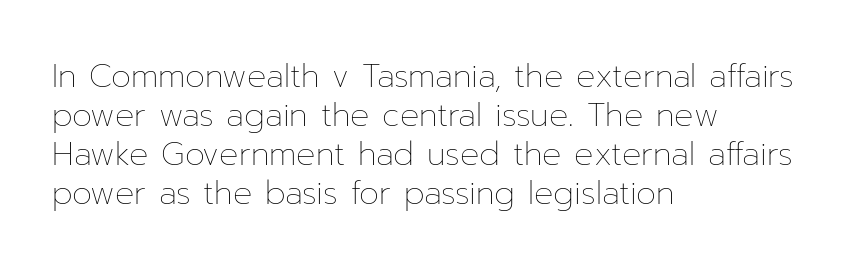
{"italic": "no", "bold": "no", "weight": "thin", "width": "normal", "stroke_contrast": "low", "x_height": "medium", "monospaced": "no", "underline": "no", "align": "left", "line_spacing_ratio": 1.22, "letter_spacing": "normal", "letter_spacing_em": 0.0, "glyph_px": 32}
